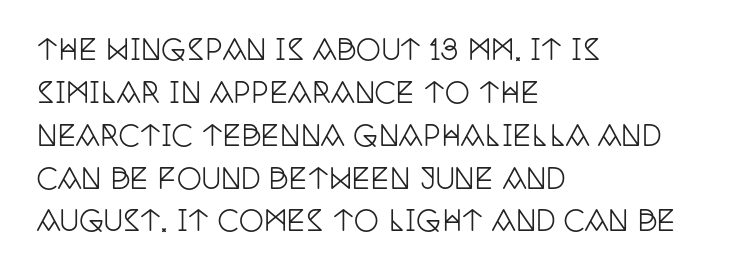
Q: Is the text italic (slanted)? A: No, it is upright.
Q: Is the typeface a serif or a sans-serif typeface? A: Serif.
Q: Is the text underlined? A: No.
Q: How is the paragraph aligned? A: Left-aligned.
Q: Is the spacing between letters normal or unusually wide? A: Normal.
Q: Is the spacing between lines tight, normal or loose? A: Normal.
Q: Width (condensed, normal, or wide)? A: Condensed.
Q: Stroke contrast? A: Low.
Q: x-height? A: Large.
Q: Monospaced? A: No.
